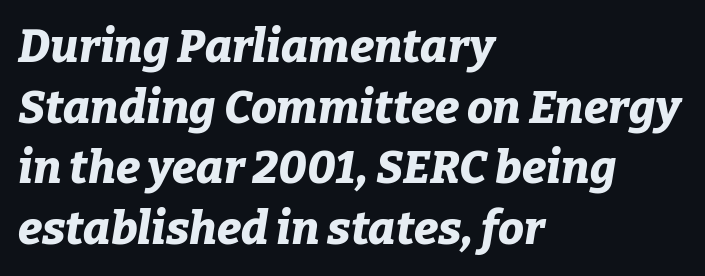
The image shows 46 px bold type, italic (leaning right); set left-aligned, normal line spacing (1.32x), normal letter spacing, not underlined; low stroke contrast and a medium x-height.
